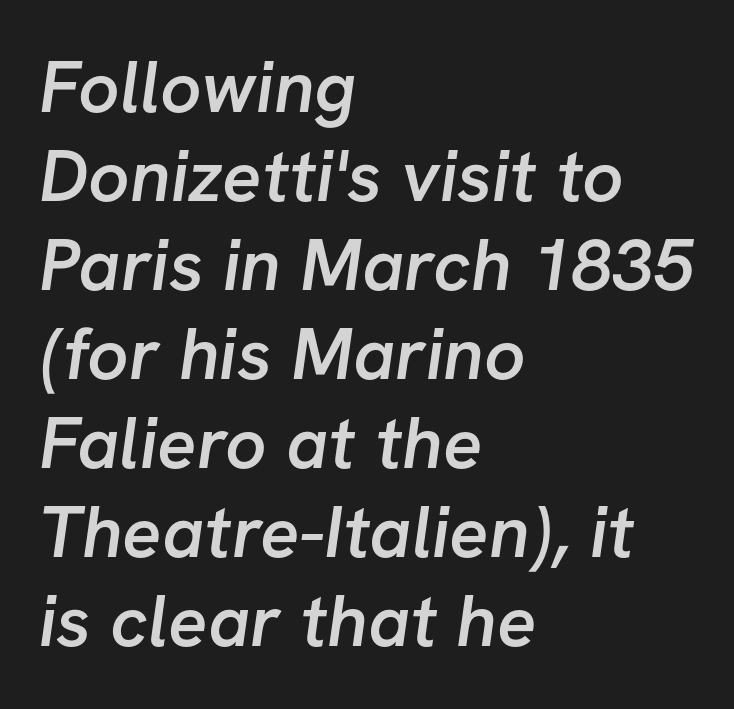
Q: Is the text bold? A: Semi-bold.
Q: Is the typeface a serif or a sans-serif typeface? A: Sans-serif.
Q: Is the text underlined? A: No.
Q: How is the paragraph aligned? A: Left-aligned.
Q: Is the spacing between letters normal or unusually wide? A: Normal.
Q: Width (condensed, normal, or wide)? A: Normal.
Q: Stroke contrast? A: Low.
Q: x-height? A: Medium.
Q: Monospaced? A: No.
